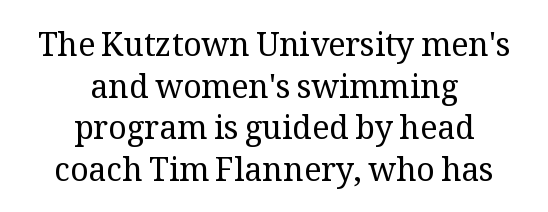
Q: Is the text bold? A: No.
Q: Is the text italic (slanted)? A: No, it is upright.
Q: Is the typeface a serif or a sans-serif typeface? A: Serif.
Q: Is the text underlined? A: No.
Q: How is the paragraph aligned? A: Centered.
Q: Is the spacing between letters normal or unusually wide? A: Normal.
Q: Is the spacing between lines tight, normal or loose? A: Normal.
Q: Width (condensed, normal, or wide)? A: Normal.
Q: Stroke contrast? A: Medium.
Q: x-height? A: Medium.
Q: Monospaced? A: No.
